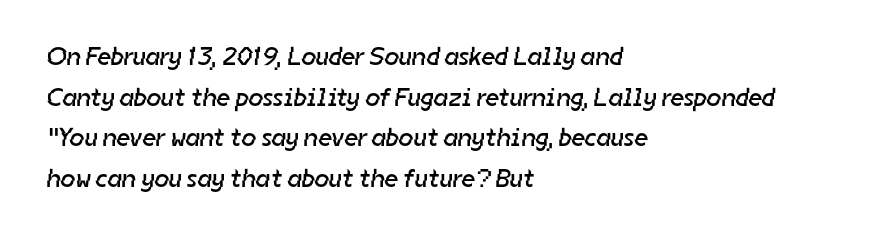
{"bold": "no", "underline": "no", "align": "left", "line_spacing": "normal", "line_spacing_ratio": 1.56, "letter_spacing": "normal", "letter_spacing_em": 0.0, "glyph_px": 26}
